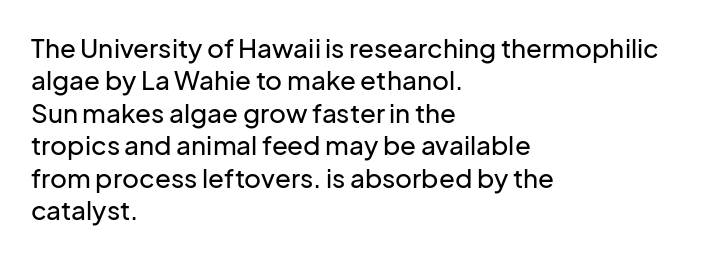
These lines sit exactly where default settings would place them. The letters stand upright; this is a roman face. Typeset ragged right — the left edge is the straight one. Just letters on the line, the space beneath them empty. Caption: standard tracking, unaltered.
